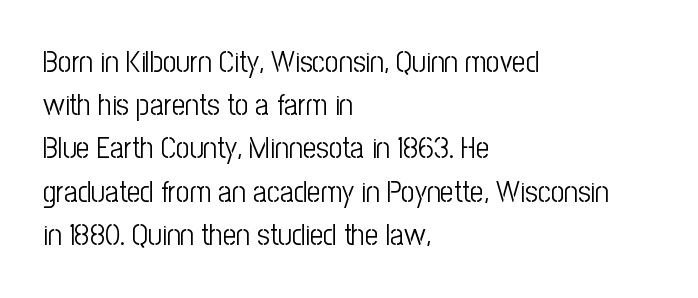
The image shows 30 px light, condensed sans-serif type, upright; set left-aligned, normal line spacing (1.44x), normal letter spacing, not underlined; low stroke contrast and a medium x-height.
